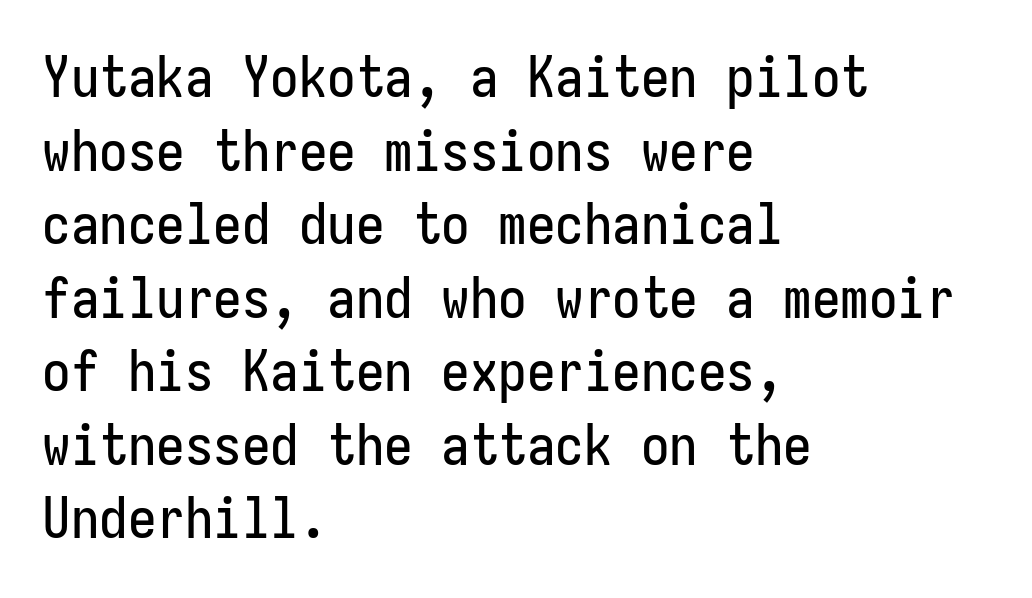
The image shows 57 px condensed sans-serif type, upright; set left-aligned, normal line spacing (1.29x), normal letter spacing, not underlined; low stroke contrast and a medium x-height.
